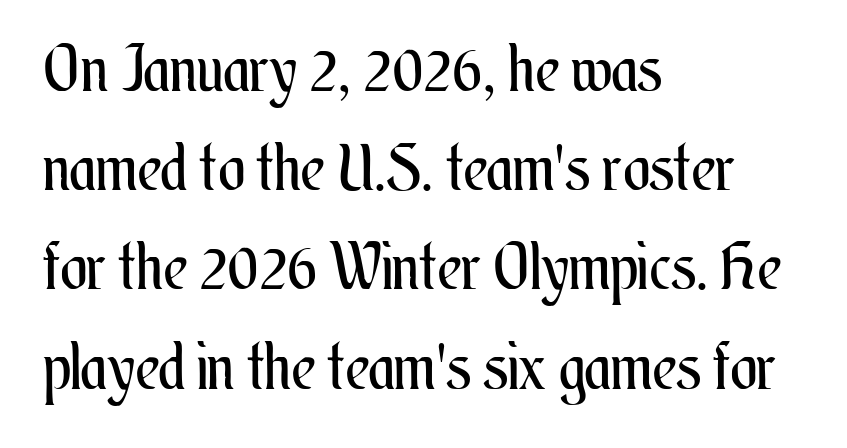
Line spacing here is normal. Do the characters align in a grid? No, the font is proportional. These lines are set flush left with a ragged right edge. Letter spacing: default.
